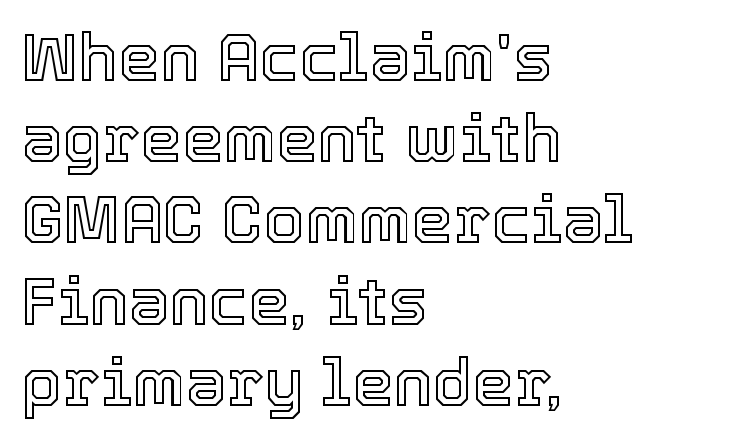
The image shows 66 px text type, upright; set left-aligned, line spacing 1.23x, normal letter spacing, not underlined; a medium x-height.
